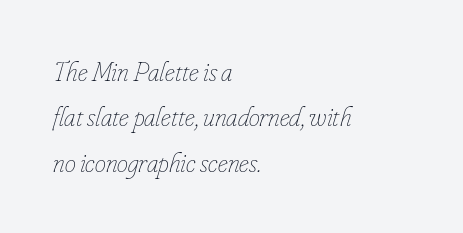
Q: Is the text bold? A: No.
Q: Is the text italic (slanted)? A: Yes, it leans right by about 16 degrees.
Q: Is the text underlined? A: No.
Q: How is the paragraph aligned? A: Left-aligned.
Q: Is the spacing between letters normal or unusually wide? A: Normal.
Q: Is the spacing between lines tight, normal or loose? A: Normal.
Q: Width (condensed, normal, or wide)? A: Condensed.
Q: Stroke contrast? A: Low.
Q: x-height? A: Small.
Q: Monospaced? A: No.
